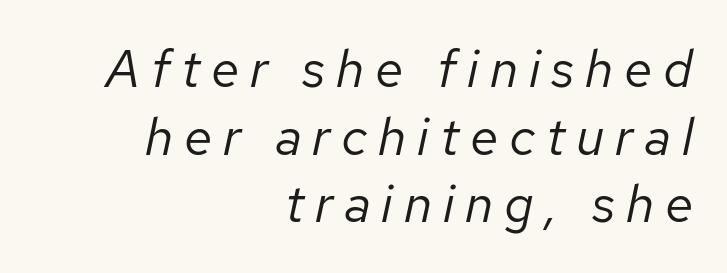
{"italic": "yes", "lean": "right", "slant_degrees": 12, "bold": "no", "weight": "regular", "width": "normal", "stroke_contrast": "low", "x_height": "medium", "monospaced": "no", "underline": "no", "align": "right", "line_spacing": "normal", "line_spacing_ratio": 1.3, "letter_spacing": "wide", "letter_spacing_em": 0.21, "glyph_px": 52}
